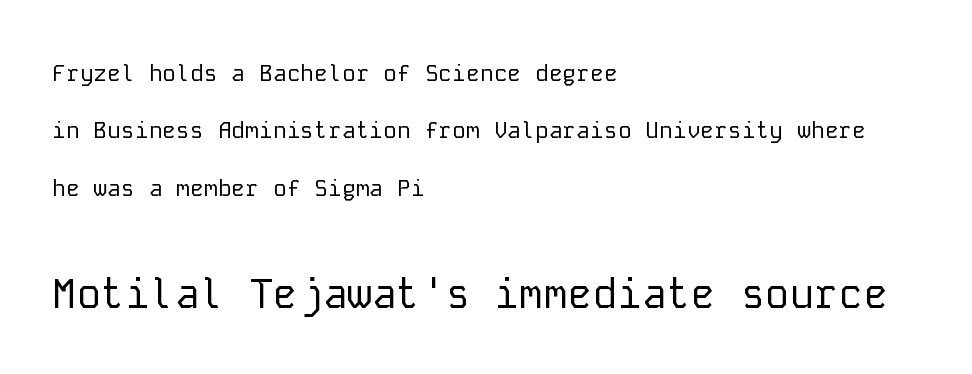
A bare baseline throughout the passage. The passage shown begins with its smaller block and ends with its larger one. This is the regular roman posture of the typeface. Nothing unusual about the tracking: characters are spaced as the font intends. Letters have the restrained weight of plain body copy at most. Quick note: interline space is abundant.
